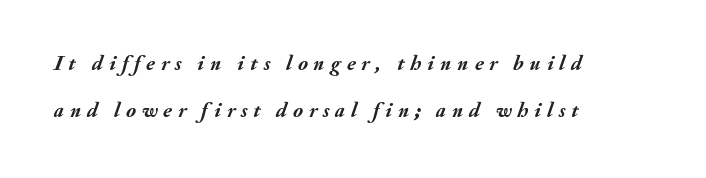
Q: Is the text bold? A: Yes.
Q: Is the text italic (slanted)? A: Yes, it leans right by about 20 degrees.
Q: Is the text underlined? A: No.
Q: How is the paragraph aligned? A: Left-aligned.
Q: Is the spacing between letters normal or unusually wide? A: Unusually wide.
Q: Is the spacing between lines tight, normal or loose? A: Loose.
